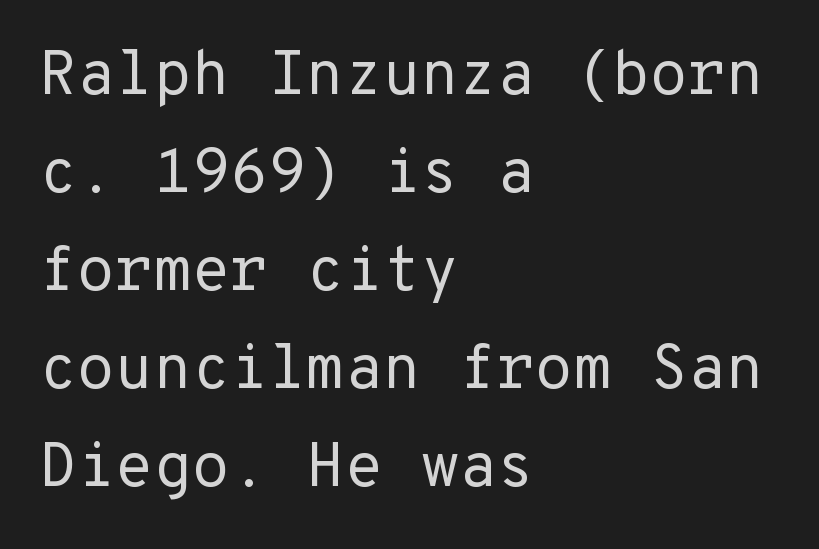
Q: Is the text bold? A: No.
Q: Is the text italic (slanted)? A: No, it is upright.
Q: Is the typeface a serif or a sans-serif typeface? A: Sans-serif.
Q: Is the text underlined? A: No.
Q: How is the paragraph aligned? A: Left-aligned.
Q: Is the spacing between letters normal or unusually wide? A: Normal.
Q: Is the spacing between lines tight, normal or loose? A: Normal.
Q: Width (condensed, normal, or wide)? A: Normal.
Q: Stroke contrast? A: Low.
Q: x-height? A: Medium.
